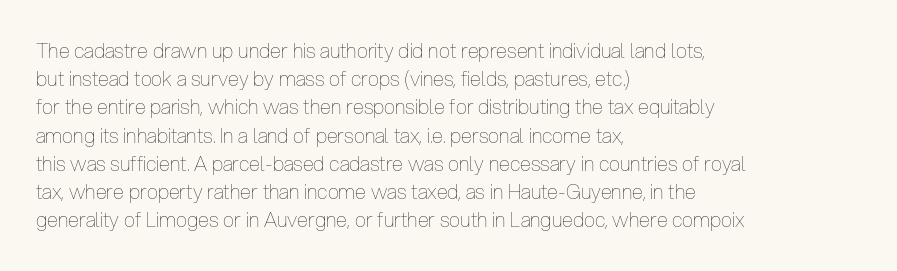
{"italic": "no", "bold": "no", "underline": "no", "align": "left", "line_spacing": "normal", "line_spacing_ratio": 1.41, "letter_spacing": "normal", "letter_spacing_em": 0.0, "glyph_px": 20}
